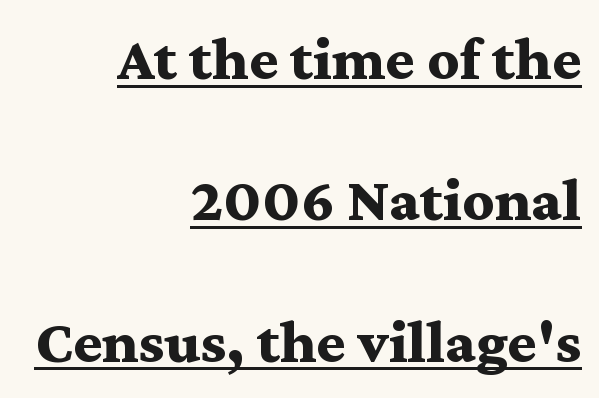
{"serif": "yes", "italic": "no", "bold": "yes", "weight": "bold", "width": "wide", "stroke_contrast": "medium", "x_height": "medium", "monospaced": "no", "underline": "yes", "align": "right", "line_spacing": "loose", "line_spacing_ratio": 2.28, "letter_spacing": "normal", "letter_spacing_em": 0.0, "glyph_px": 62}
